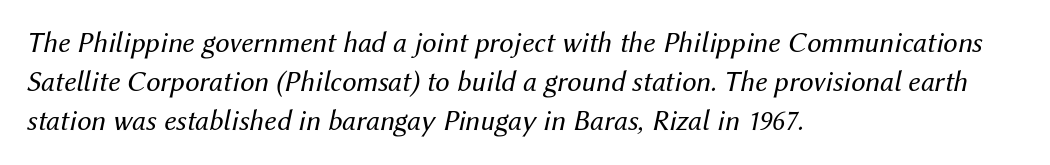
The image shows 29 px regular-weight type, italic (leaning right); set left-aligned, normal line spacing (1.35x), normal letter spacing, not underlined; medium stroke contrast and a medium x-height.
